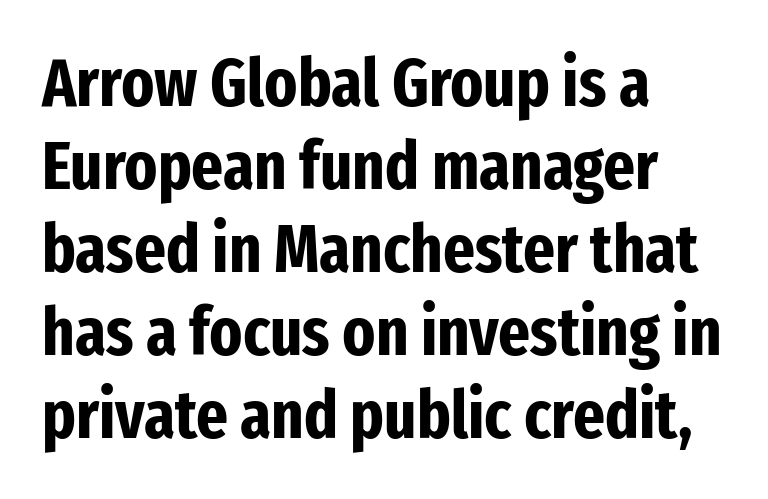
{"serif": "no", "italic": "no", "bold": "yes", "weight": "bold", "width": "condensed", "stroke_contrast": "low", "x_height": "medium", "monospaced": "no", "underline": "no", "align": "left", "line_spacing_ratio": 1.22, "letter_spacing": "normal", "letter_spacing_em": 0.0, "glyph_px": 68}
